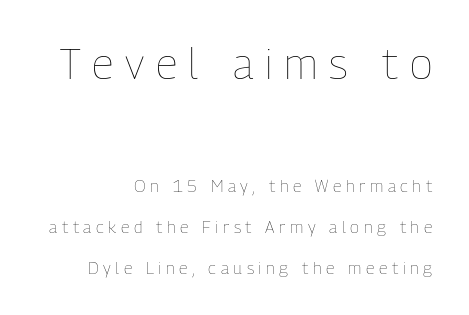
You get the large type first, then a drop to smaller type. The weight would be labelled regular, book, light, or lighter still. When letters stand straight like this, we call the style roman or upright. A student would call this right alignment; a typographer would say flush right, rag left. You could only call the tracking loose — the letters float apart.
